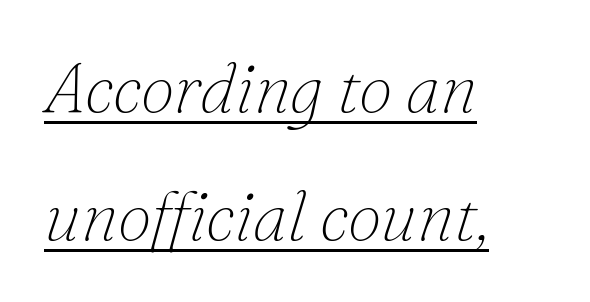
Q: Is the text bold? A: No.
Q: Is the text italic (slanted)? A: Yes, it leans right by about 16 degrees.
Q: Is the typeface a serif or a sans-serif typeface? A: Serif.
Q: Is the text underlined? A: Yes.
Q: How is the paragraph aligned? A: Left-aligned.
Q: Is the spacing between letters normal or unusually wide? A: Normal.
Q: Width (condensed, normal, or wide)? A: Normal.
Q: Stroke contrast? A: Low.
Q: x-height? A: Small.
Q: Monospaced? A: No.
